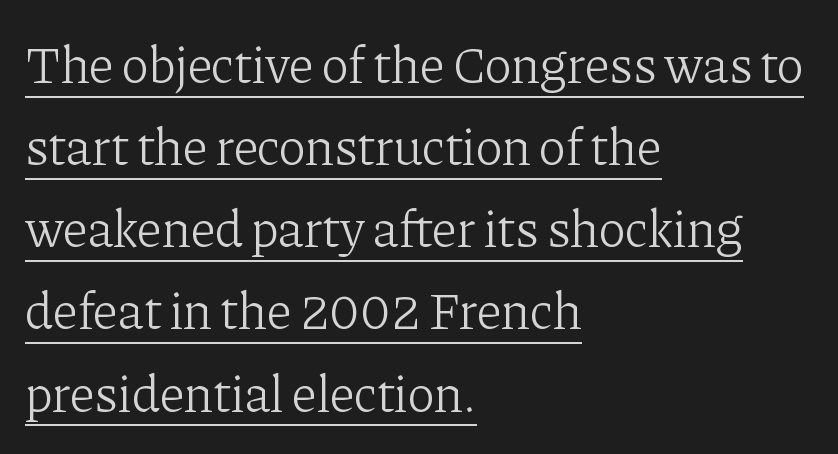
The letters stand straight up with perfectly vertical stems. Look at the tracking — it's just the regular setting, nothing added. Each letter keeps its own natural width here, so spacing adapts to shape. Small tapered or slab feet sit at the stroke ends, so this counts as serif. One-word summary of the alignment: left. One glance says typical: line gaps are just what's usual.
